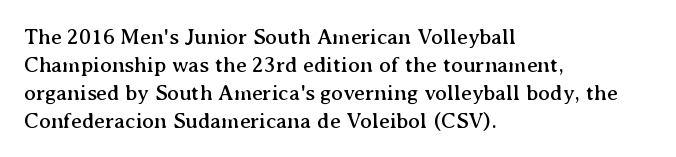
{"italic": "no", "underline": "no", "align": "left", "line_spacing": "normal", "line_spacing_ratio": 1.27, "letter_spacing": "normal", "letter_spacing_em": 0.0, "glyph_px": 22}
